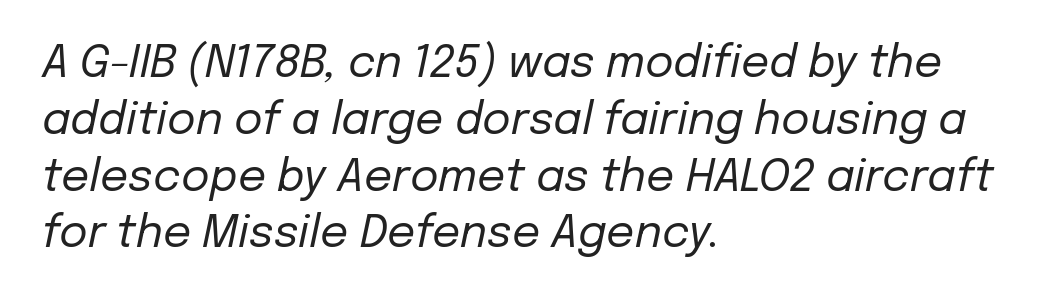
The image shows 44 px regular-weight type, italic (leaning right); set left-aligned, normal line spacing (1.29x), normal letter spacing, not underlined; low stroke contrast and a medium x-height.
